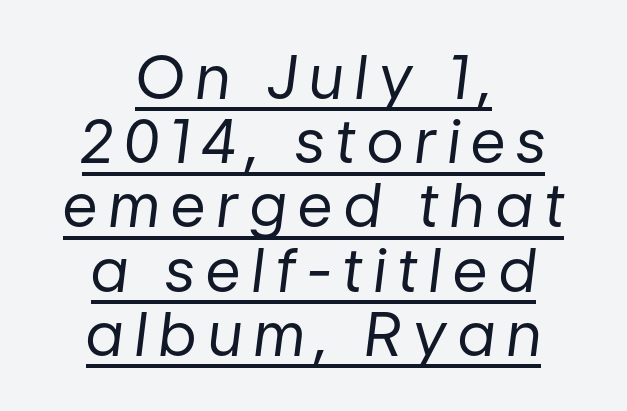
Q: Is the text bold? A: No.
Q: Is the text italic (slanted)? A: Yes, it leans right by about 7 degrees.
Q: Is the text underlined? A: Yes.
Q: How is the paragraph aligned? A: Centered.
Q: Is the spacing between letters normal or unusually wide? A: Unusually wide.
Q: Is the spacing between lines tight, normal or loose? A: Tight.
Q: Width (condensed, normal, or wide)? A: Normal.
Q: Stroke contrast? A: Low.
Q: x-height? A: Medium.
Q: Monospaced? A: No.
